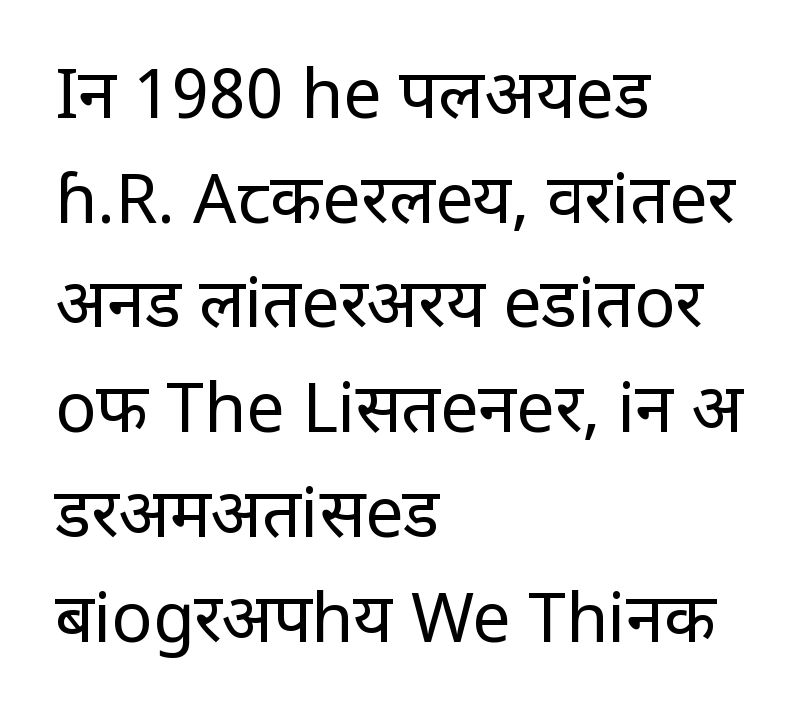
Each new line begins a customary step beneath the previous one. Rule under the text: the space is simply empty. A roman cut, with each character standing at attention. The type is set solid horizontally, with unmodified tracking.
